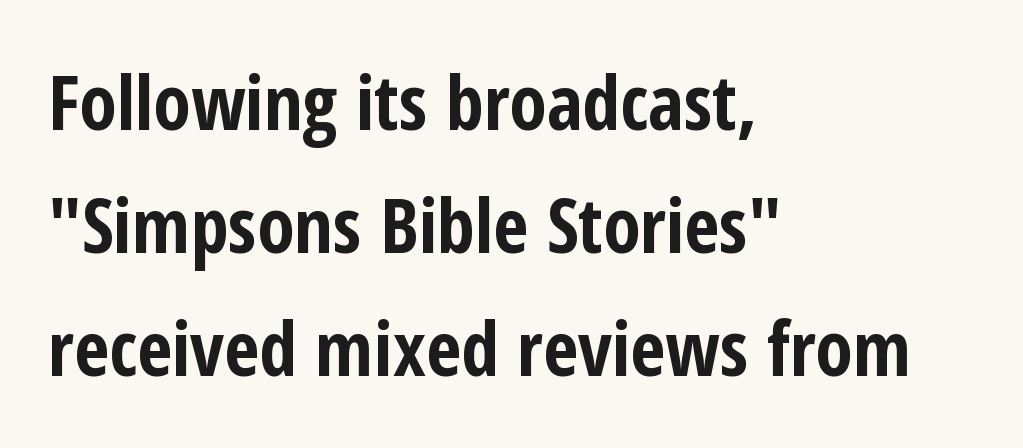
Q: Is the text bold? A: Yes.
Q: Is the text italic (slanted)? A: No, it is upright.
Q: Is the typeface a serif or a sans-serif typeface? A: Sans-serif.
Q: Is the text underlined? A: No.
Q: How is the paragraph aligned? A: Left-aligned.
Q: Is the spacing between letters normal or unusually wide? A: Normal.
Q: Is the spacing between lines tight, normal or loose? A: Normal.
Q: Width (condensed, normal, or wide)? A: Condensed.
Q: Stroke contrast? A: Low.
Q: x-height? A: Medium.
Q: Monospaced? A: No.
